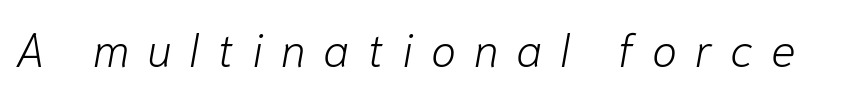
Q: Is the text bold? A: No.
Q: Is the text italic (slanted)? A: Yes, it leans right by about 10 degrees.
Q: Is the text underlined? A: No.
Q: Is the spacing between letters normal or unusually wide? A: Unusually wide.
Q: Width (condensed, normal, or wide)? A: Normal.
Q: Stroke contrast? A: Low.
Q: x-height? A: Medium.
Q: Monospaced? A: No.
